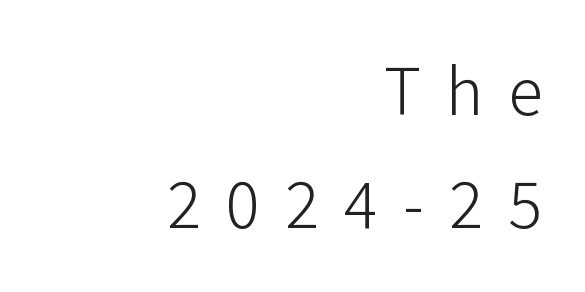
The image shows 70 px light sans-serif type, upright; set right-aligned, normal line spacing (1.61x), unusually wide letter spacing (+0.36 em), not underlined; low stroke contrast and a medium x-height.
